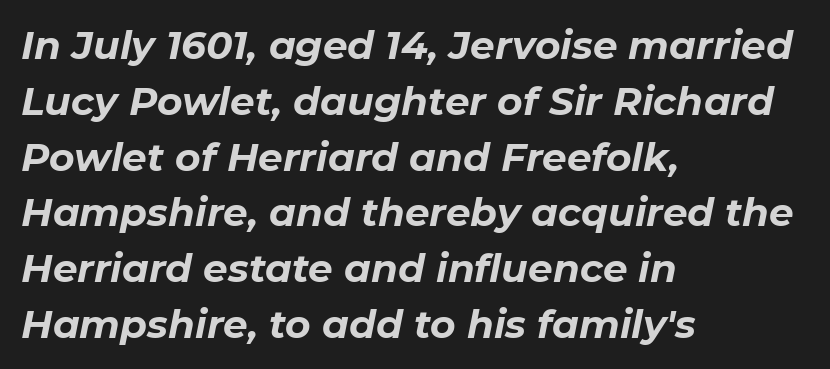
{"italic": "yes", "lean": "right", "slant_degrees": 11, "bold": "yes", "weight": "bold", "width": "normal", "stroke_contrast": "low", "x_height": "medium", "monospaced": "no", "underline": "no", "align": "left", "line_spacing": "normal", "line_spacing_ratio": 1.43, "letter_spacing": "normal", "letter_spacing_em": 0.0, "glyph_px": 39}
